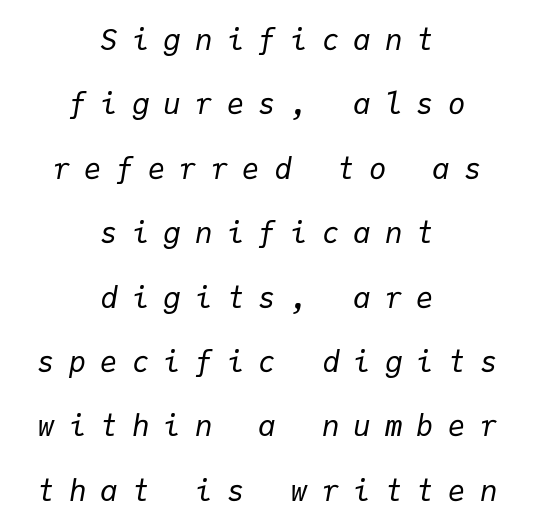
Notice how the stems are inclined rather than vertical — that's the hallmark of italics. Where is the straight margin? There isn't one; the lines are centered. You could count columns in this text — the font is strictly monospaced. You could fit nearly another row in the gap between these rows.
